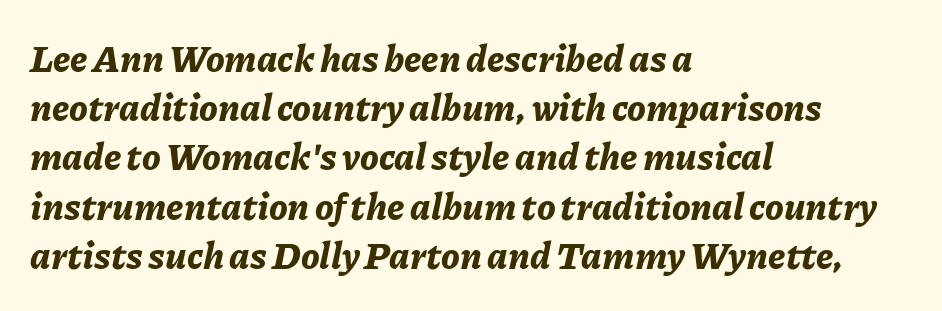
Q: Is the text bold? A: Yes.
Q: Is the text italic (slanted)? A: Yes, it leans right by about 11 degrees.
Q: Is the text underlined? A: No.
Q: How is the paragraph aligned? A: Left-aligned.
Q: Is the spacing between letters normal or unusually wide? A: Normal.
Q: Is the spacing between lines tight, normal or loose? A: Normal.
Q: Width (condensed, normal, or wide)? A: Normal.
Q: Stroke contrast? A: Low.
Q: x-height? A: Medium.
Q: Monospaced? A: No.
